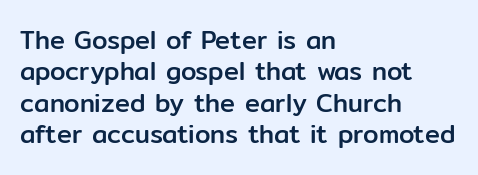
The image shows 25 px text type, upright; set left-aligned, normal line spacing (1.26x), normal letter spacing, not underlined.
